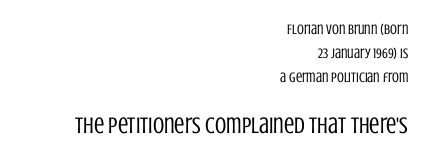
Decoration check: the copy has no underline. Leftover space on each line is placed entirely before the opening word. Vertical strokes here are truly vertical. Spacing between characters is what you'd get straight out of the box. Between these two stacked blocks, the lower one wins on size. Letters have the restrained weight of plain body copy at most.
